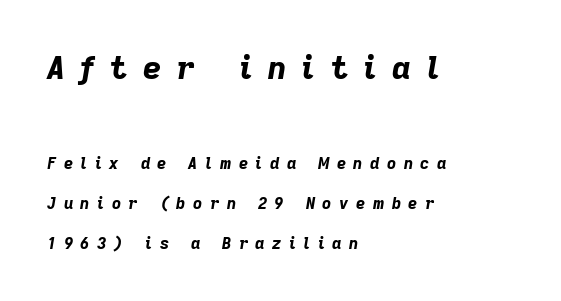
The image shows 32 px bold type, italic (leaning right); set left-aligned, loose line spacing (2.5x), unusually wide letter spacing (+0.47 em), not underlined; the first (top) block is 2.0x larger; low stroke contrast and a medium x-height.
